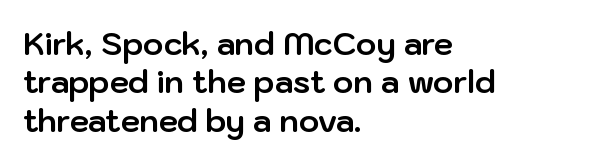
{"serif": "no", "italic": "no", "bold": "yes", "weight": "bold", "width": "normal", "stroke_contrast": "low", "x_height": "medium", "monospaced": "no", "underline": "no", "align": "left", "line_spacing_ratio": 1.24, "letter_spacing": "normal", "letter_spacing_em": 0.0, "glyph_px": 31}
